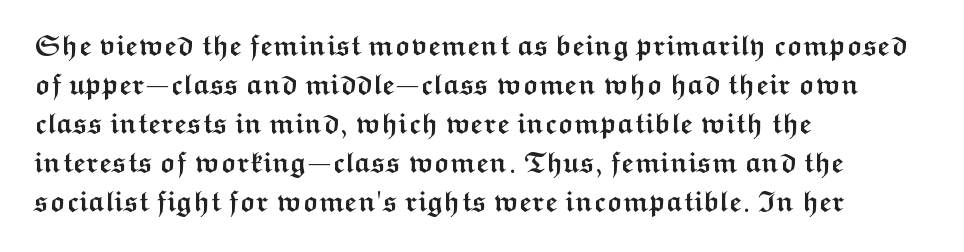
{"serif": "no", "italic": "no", "bold": "yes", "weight": "semibold", "width": "wide", "stroke_contrast": "medium", "x_height": "medium", "monospaced": "no", "underline": "no", "align": "left", "line_spacing": "normal", "line_spacing_ratio": 1.39, "letter_spacing": "normal", "letter_spacing_em": 0.0, "glyph_px": 28}
